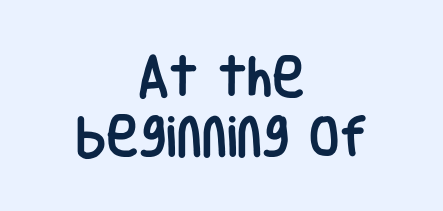
{"serif": "no", "italic": "no", "width": "condensed", "stroke_contrast": "low", "x_height": "large", "monospaced": "no", "underline": "no", "align": "center", "line_spacing": "normal", "line_spacing_ratio": 1.35, "letter_spacing": "normal", "letter_spacing_em": 0.0, "glyph_px": 44}
